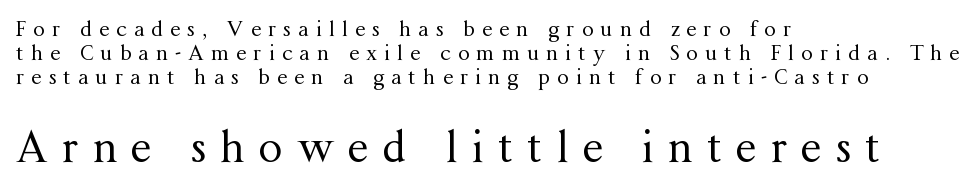
Q: Is the text bold? A: No.
Q: Is the text italic (slanted)? A: No, it is upright.
Q: Is the typeface a serif or a sans-serif typeface? A: Serif.
Q: Is the text underlined? A: No.
Q: How is the paragraph aligned? A: Left-aligned.
Q: Is the spacing between letters normal or unusually wide? A: Unusually wide.
Q: Is the spacing between lines tight, normal or loose? A: Tight.
Q: Which block of text is set in a larger size, the first (top) or the second (bottom)? A: The second (bottom) one.
Q: Width (condensed, normal, or wide)? A: Normal.
Q: Stroke contrast? A: Medium.
Q: x-height? A: Medium.
Q: Monospaced? A: No.
